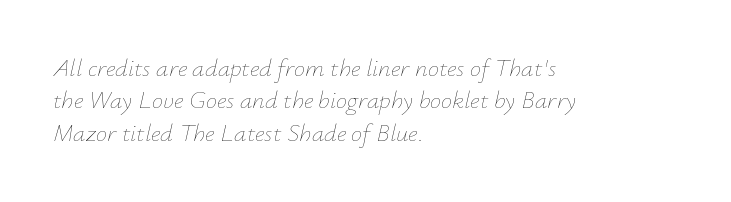
The image shows 25 px text type, italic (leaning right); set left-aligned, normal line spacing (1.3x), normal letter spacing, not underlined.
